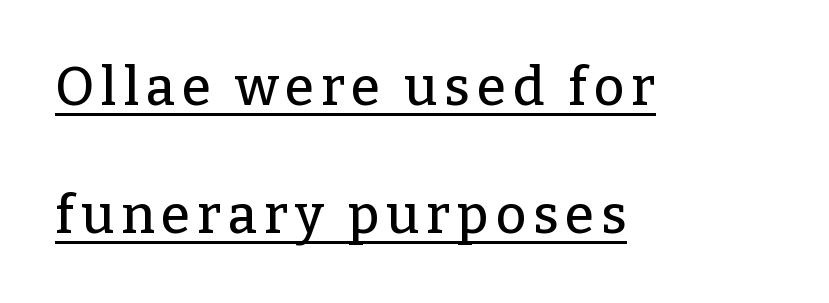
{"serif": "yes", "italic": "no", "width": "normal", "stroke_contrast": "low", "x_height": "medium", "monospaced": "no", "underline": "yes", "align": "left", "line_spacing": "loose", "line_spacing_ratio": 2.41, "glyph_px": 53}
